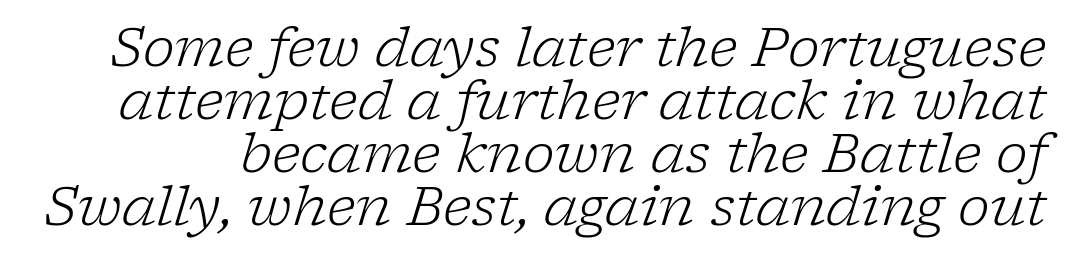
{"serif": "yes", "italic": "yes", "lean": "right", "slant_degrees": 17, "bold": "no", "weight": "light", "width": "normal", "stroke_contrast": "low", "x_height": "medium", "monospaced": "no", "underline": "no", "line_spacing": "tight", "line_spacing_ratio": 0.98, "letter_spacing": "normal", "letter_spacing_em": 0.0, "glyph_px": 54}
